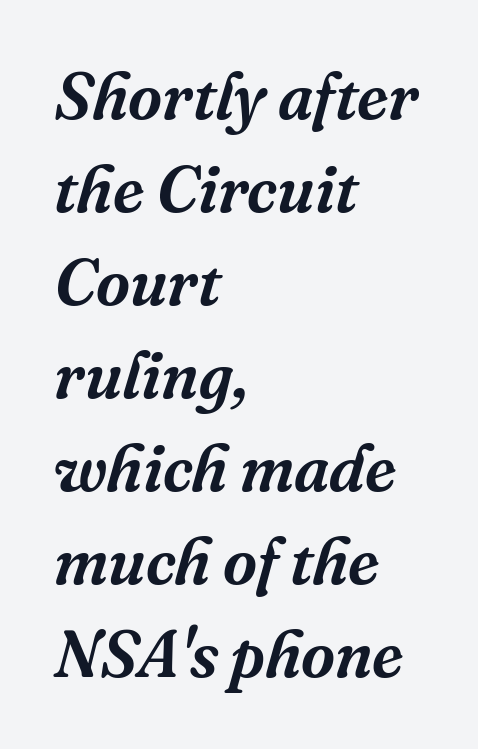
Q: Is the text italic (slanted)? A: Yes, it leans right by about 16 degrees.
Q: Is the typeface a serif or a sans-serif typeface? A: Serif.
Q: Is the text underlined? A: No.
Q: How is the paragraph aligned? A: Left-aligned.
Q: Is the spacing between letters normal or unusually wide? A: Normal.
Q: Is the spacing between lines tight, normal or loose? A: Normal.
Q: Width (condensed, normal, or wide)? A: Normal.
Q: Stroke contrast? A: Medium.
Q: x-height? A: Medium.
Q: Monospaced? A: No.
